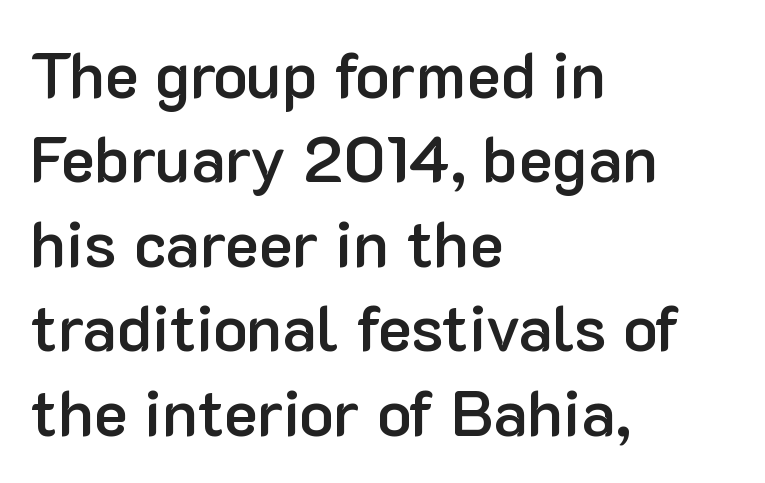
Q: Is the text bold? A: Semi-bold.
Q: Is the text italic (slanted)? A: No, it is upright.
Q: Is the typeface a serif or a sans-serif typeface? A: Sans-serif.
Q: Is the text underlined? A: No.
Q: How is the paragraph aligned? A: Left-aligned.
Q: Is the spacing between letters normal or unusually wide? A: Normal.
Q: Is the spacing between lines tight, normal or loose? A: Normal.
Q: Width (condensed, normal, or wide)? A: Normal.
Q: Stroke contrast? A: Low.
Q: x-height? A: Medium.
Q: Monospaced? A: No.
